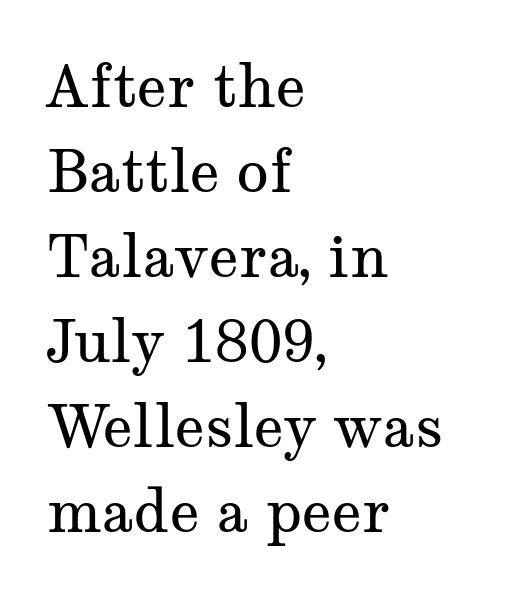
Q: Is the text bold? A: No.
Q: Is the text italic (slanted)? A: No, it is upright.
Q: Is the typeface a serif or a sans-serif typeface? A: Serif.
Q: Is the text underlined? A: No.
Q: How is the paragraph aligned? A: Left-aligned.
Q: Is the spacing between letters normal or unusually wide? A: Normal.
Q: Is the spacing between lines tight, normal or loose? A: Normal.
Q: Width (condensed, normal, or wide)? A: Wide.
Q: Stroke contrast? A: Medium.
Q: x-height? A: Medium.
Q: Monospaced? A: No.
